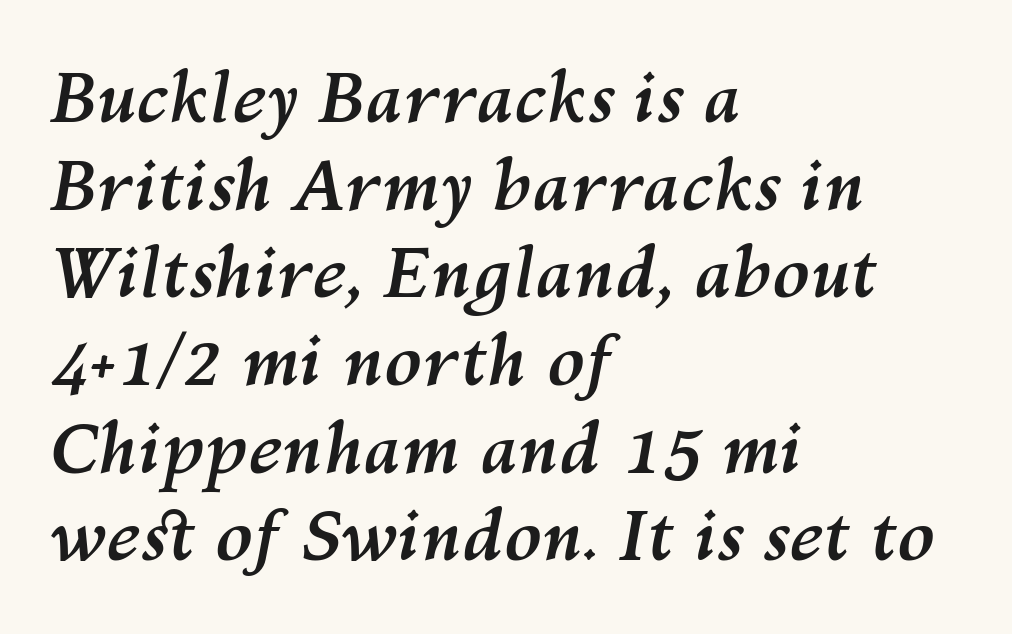
Q: Is the text bold? A: Yes.
Q: Is the text italic (slanted)? A: Yes, it leans right by about 10 degrees.
Q: Is the text underlined? A: No.
Q: How is the paragraph aligned? A: Left-aligned.
Q: Is the spacing between letters normal or unusually wide? A: Normal.
Q: Is the spacing between lines tight, normal or loose? A: Normal.
Q: Width (condensed, normal, or wide)? A: Normal.
Q: Stroke contrast? A: Medium.
Q: x-height? A: Medium.
Q: Monospaced? A: No.
